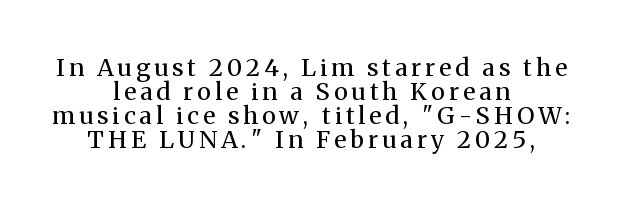
Q: Is the text bold? A: No.
Q: Is the text italic (slanted)? A: No, it is upright.
Q: Is the text underlined? A: No.
Q: How is the paragraph aligned? A: Centered.
Q: Is the spacing between lines tight, normal or loose? A: Tight.
